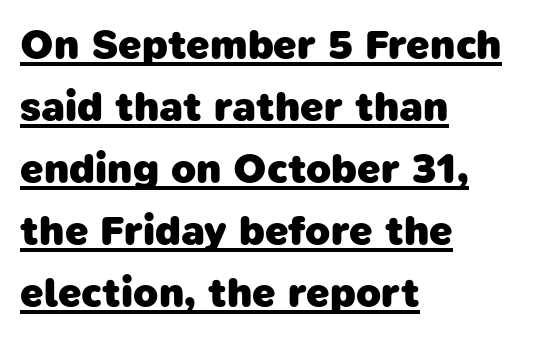
The image shows 41 px heavy sans-serif type; set left-aligned, normal line spacing (1.51x), normal letter spacing, underlined; low stroke contrast and a medium x-height.
